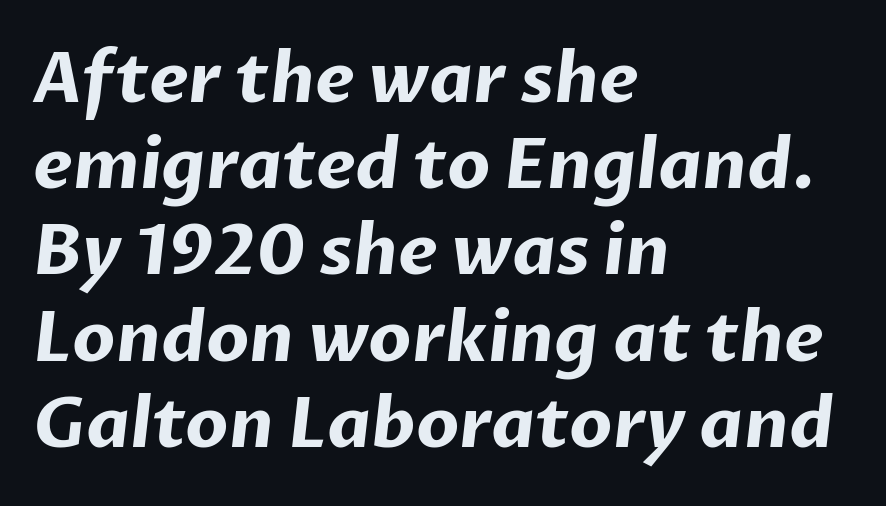
{"serif": "no", "bold": "yes", "weight": "bold", "width": "normal", "stroke_contrast": "low", "x_height": "medium", "monospaced": "no", "underline": "no", "align": "left", "line_spacing": "normal", "line_spacing_ratio": 1.25, "letter_spacing": "normal", "letter_spacing_em": 0.0, "glyph_px": 69}
